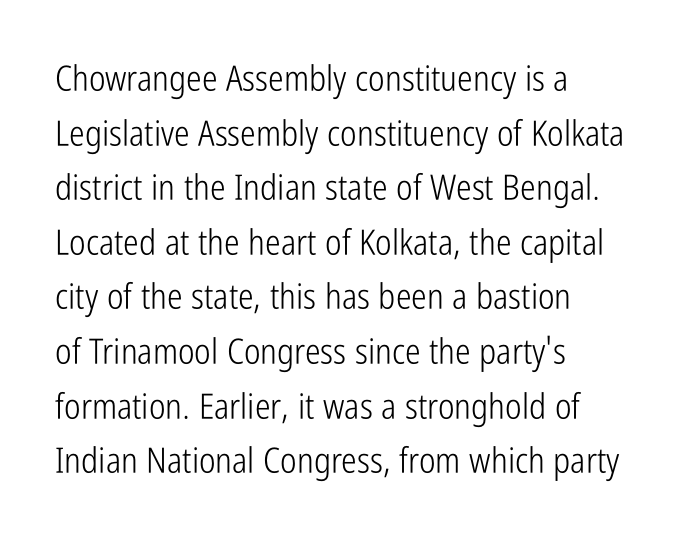
The image shows 35 px light, condensed sans-serif type, upright; set left-aligned, normal line spacing (1.56x), normal letter spacing, not underlined; low stroke contrast and a medium x-height.
